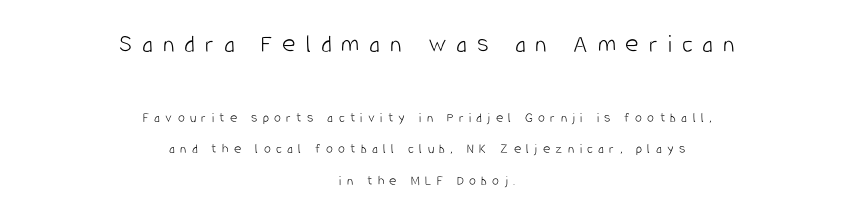
The image shows 26 px text type, upright; set centered, loose line spacing (2.24x), unusually wide letter spacing (+0.38 em), not underlined; the first (top) block is 1.86x larger.
